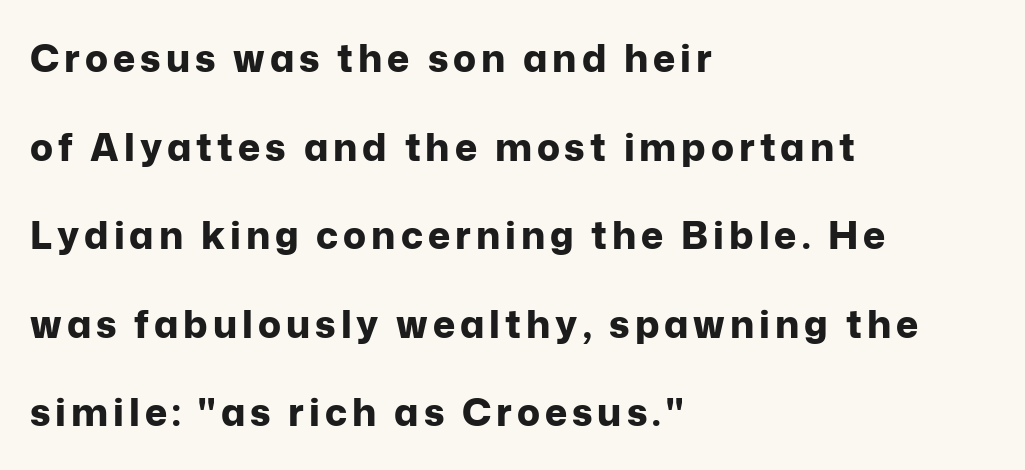
Unlike a traditional serif, this face leaves its strokes unadorned. The typesetting leans heavy: a genuine bold. You could fit nearly another row in the gap between these rows. Where is the straight margin? On the left. The foot of each line stays bare and open. The rendering uses natural spacing where letterforms have individual widths.
